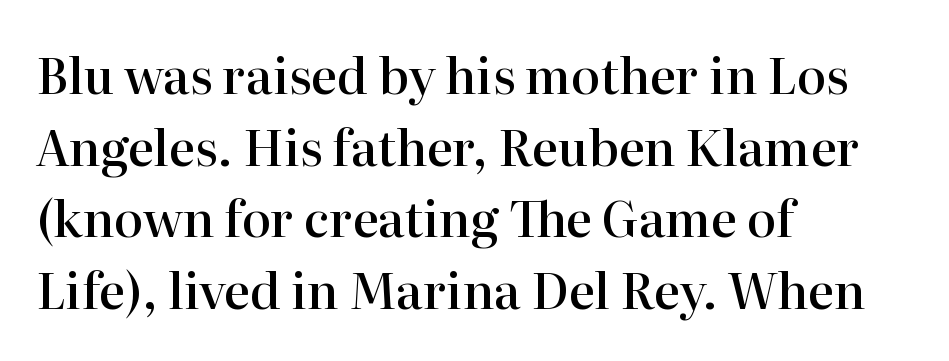
Q: Is the text bold? A: Semi-bold.
Q: Is the text italic (slanted)? A: No, it is upright.
Q: Is the typeface a serif or a sans-serif typeface? A: Serif.
Q: Is the text underlined? A: No.
Q: How is the paragraph aligned? A: Left-aligned.
Q: Is the spacing between letters normal or unusually wide? A: Normal.
Q: Is the spacing between lines tight, normal or loose? A: Normal.
Q: Width (condensed, normal, or wide)? A: Normal.
Q: Stroke contrast? A: High.
Q: x-height? A: Medium.
Q: Monospaced? A: No.
